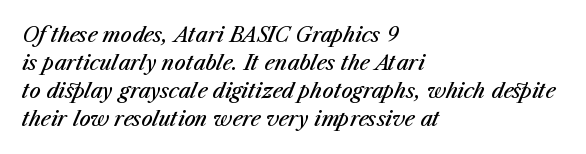
{"italic": "yes", "lean": "right", "slant_degrees": 23, "bold": "semi", "underline": "no", "align": "left", "line_spacing": "normal", "line_spacing_ratio": 1.4, "letter_spacing": "normal", "letter_spacing_em": 0.0, "glyph_px": 20}
